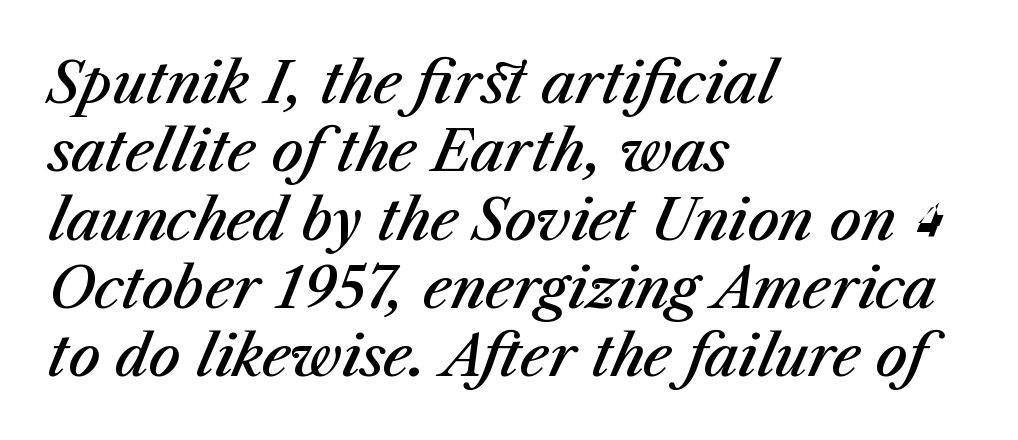
{"italic": "yes", "lean": "right", "slant_degrees": 23, "bold": "semi", "weight": "semibold", "width": "normal", "stroke_contrast": "medium", "x_height": "medium", "monospaced": "no", "underline": "no", "align": "left", "line_spacing_ratio": 1.22, "letter_spacing": "normal", "letter_spacing_em": 0.0, "glyph_px": 56}
